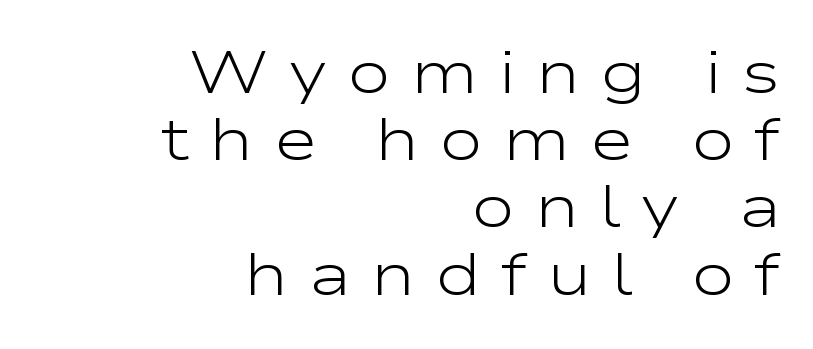
Q: Is the text bold? A: No.
Q: Is the text italic (slanted)? A: No, it is upright.
Q: Is the typeface a serif or a sans-serif typeface? A: Sans-serif.
Q: Is the text underlined? A: No.
Q: How is the paragraph aligned? A: Right-aligned.
Q: Is the spacing between letters normal or unusually wide? A: Unusually wide.
Q: Is the spacing between lines tight, normal or loose? A: Tight.
Q: Width (condensed, normal, or wide)? A: Wide.
Q: Stroke contrast? A: Low.
Q: x-height? A: Medium.
Q: Monospaced? A: No.
